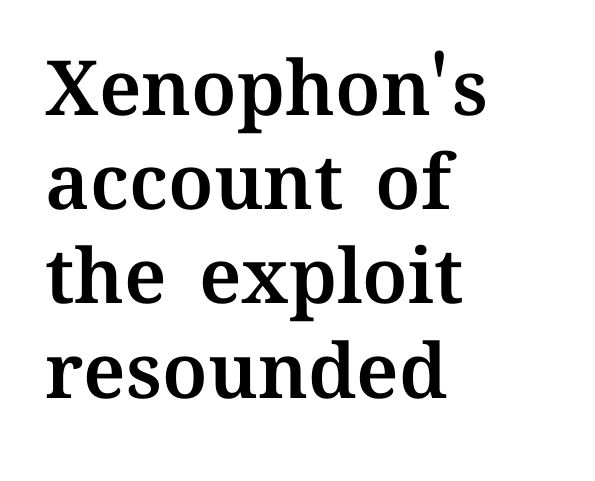
{"italic": "no", "width": "normal", "stroke_contrast": "medium", "x_height": "medium", "monospaced": "no", "underline": "no", "align": "left", "line_spacing_ratio": 1.24, "letter_spacing": "normal", "letter_spacing_em": 0.0, "glyph_px": 76}
